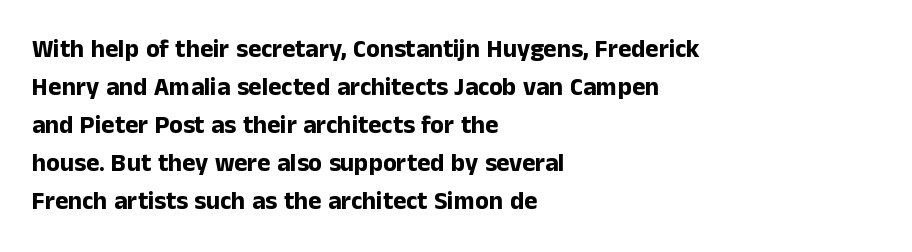
{"italic": "no", "bold": "yes", "underline": "no", "align": "left", "line_spacing": "normal", "line_spacing_ratio": 1.52, "letter_spacing": "normal", "letter_spacing_em": 0.0, "glyph_px": 25}
